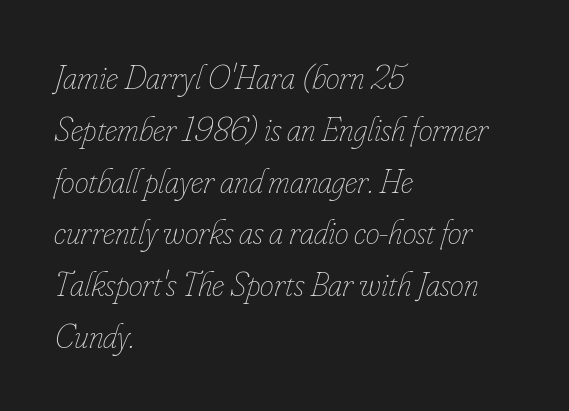
{"italic": "yes", "lean": "right", "slant_degrees": 16, "bold": "no", "weight": "thin", "width": "condensed", "stroke_contrast": "low", "x_height": "small", "monospaced": "no", "underline": "no", "align": "left", "line_spacing": "normal", "line_spacing_ratio": 1.48, "letter_spacing": "normal", "letter_spacing_em": 0.0, "glyph_px": 35}
